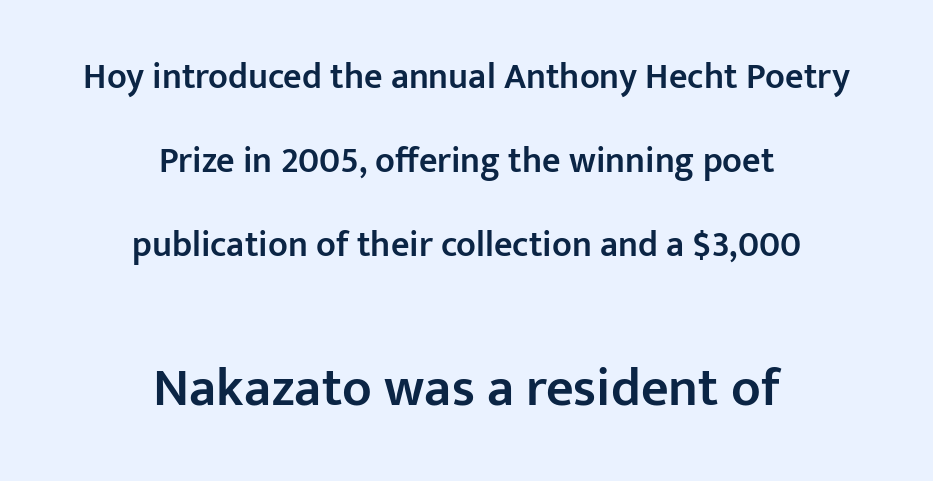
{"serif": "no", "italic": "no", "bold": "semi", "weight": "semibold", "width": "normal", "stroke_contrast": "low", "x_height": "medium", "monospaced": "no", "underline": "no", "align": "center", "line_spacing": "loose", "line_spacing_ratio": 2.34, "letter_spacing": "normal", "letter_spacing_em": 0.0, "larger_block": "second", "size_ratio": 1.5, "glyph_px": 54}
